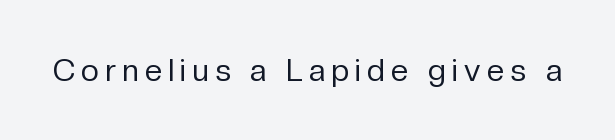
The image shows 31 px regular-weight sans-serif type, upright; set unusually wide letter spacing (+0.2 em), not underlined; low stroke contrast and a medium x-height.
